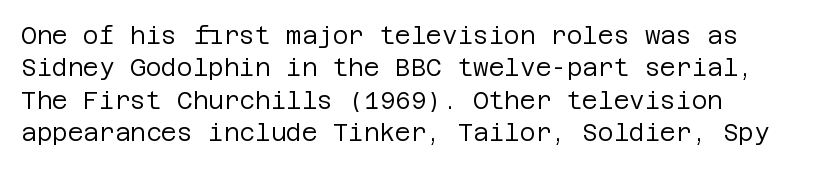
The image shows 24 px text type, upright; set left-aligned, normal line spacing (1.35x), normal letter spacing, not underlined.
